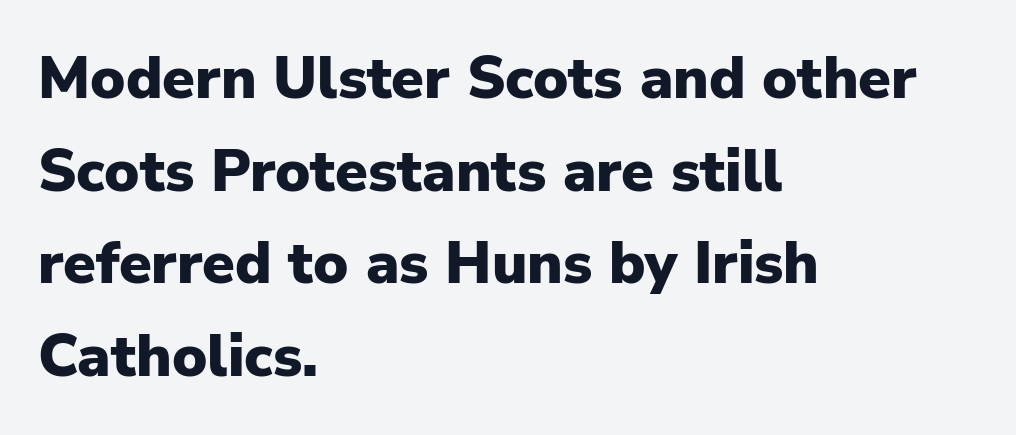
Successive baselines arrive at the customary interval. Grotesque or geometric, the face here clearly has no serifs. Character widths vary here, with narrow letters taking less room than wide ones. The gap between lines stays unmarked. How heavy is the stroke? Heavy — this is a bold. The lettering holds an erect, upright posture throughout.
